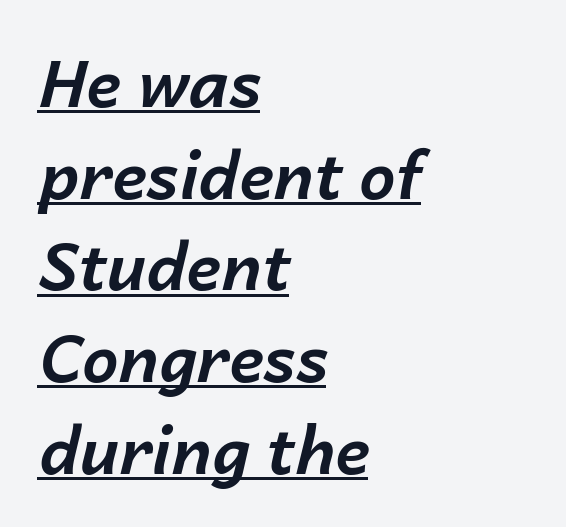
Notice how a bar underscores the lettering throughout. The passage shown has conventional tracking throughout. A normal amount of white space separates one row of letters from the next. A dark, heavy texture on the line: the type is bold. Notice how the passage keeps a crisp vertical edge on the left only.
